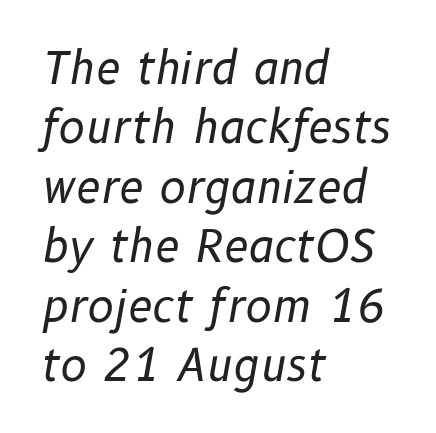
{"italic": "yes", "lean": "right", "slant_degrees": 10, "bold": "no", "weight": "regular", "width": "normal", "stroke_contrast": "low", "x_height": "medium", "monospaced": "no", "underline": "no", "align": "left", "line_spacing": "normal", "line_spacing_ratio": 1.32, "letter_spacing": "normal", "letter_spacing_em": 0.0, "glyph_px": 45}
